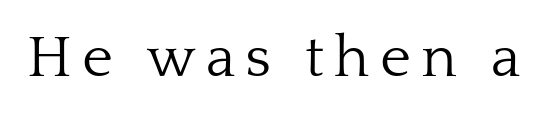
Q: Is the text bold? A: No.
Q: Is the text italic (slanted)? A: No, it is upright.
Q: Is the typeface a serif or a sans-serif typeface? A: Serif.
Q: Is the text underlined? A: No.
Q: Width (condensed, normal, or wide)? A: Normal.
Q: Stroke contrast? A: Low.
Q: x-height? A: Medium.
Q: Monospaced? A: No.
